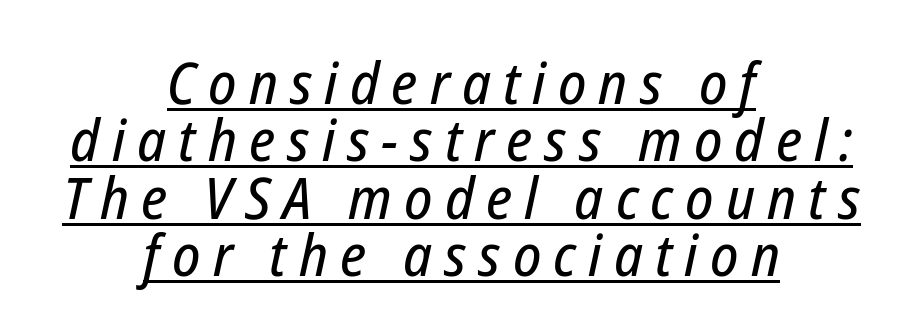
Q: Is the text italic (slanted)? A: Yes, it leans right by about 12 degrees.
Q: Is the text underlined? A: Yes.
Q: How is the paragraph aligned? A: Centered.
Q: Is the spacing between letters normal or unusually wide? A: Unusually wide.
Q: Is the spacing between lines tight, normal or loose? A: Tight.
Q: Width (condensed, normal, or wide)? A: Condensed.
Q: Stroke contrast? A: Low.
Q: x-height? A: Medium.
Q: Monospaced? A: No.
